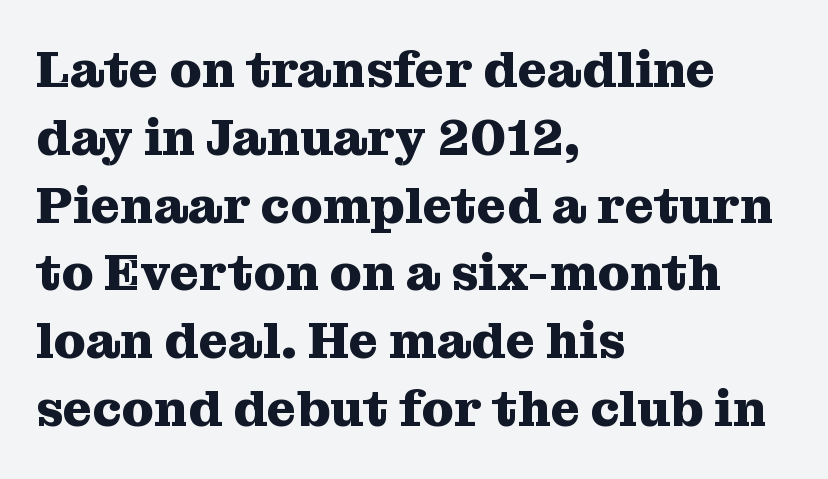
Q: Is the text bold? A: Yes.
Q: Is the text italic (slanted)? A: No, it is upright.
Q: Is the typeface a serif or a sans-serif typeface? A: Serif.
Q: Is the text underlined? A: No.
Q: How is the paragraph aligned? A: Left-aligned.
Q: Is the spacing between letters normal or unusually wide? A: Normal.
Q: Is the spacing between lines tight, normal or loose? A: Normal.
Q: Width (condensed, normal, or wide)? A: Normal.
Q: Stroke contrast? A: Medium.
Q: x-height? A: Medium.
Q: Monospaced? A: No.
